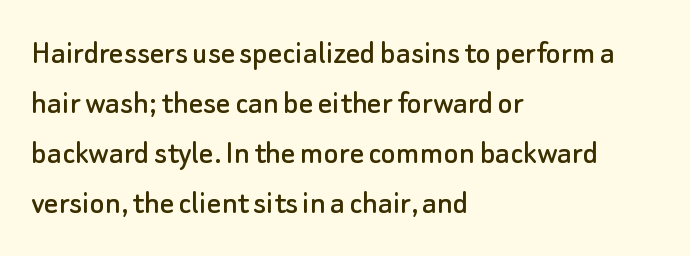
{"serif": "no", "italic": "no", "width": "normal", "stroke_contrast": "low", "x_height": "small", "monospaced": "no", "underline": "no", "align": "left", "line_spacing": "normal", "line_spacing_ratio": 1.43, "letter_spacing": "normal", "letter_spacing_em": 0.0, "glyph_px": 35}
